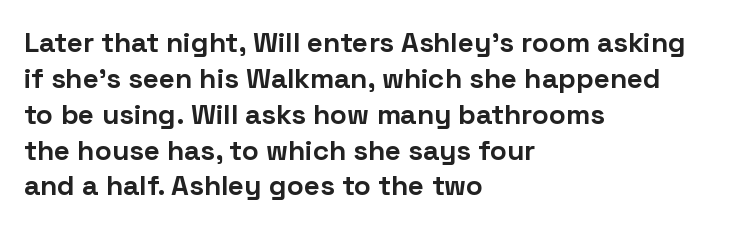
A student would call this left alignment; a typographer would say flush left, rag right. Caption: bold face, heavy strokes. Nope, not italic — everything's standing straight. Compared with typical paragraphs, the rows here are spaced about the same. Type style note: lacks serifs. Bare-footed words on every line.
